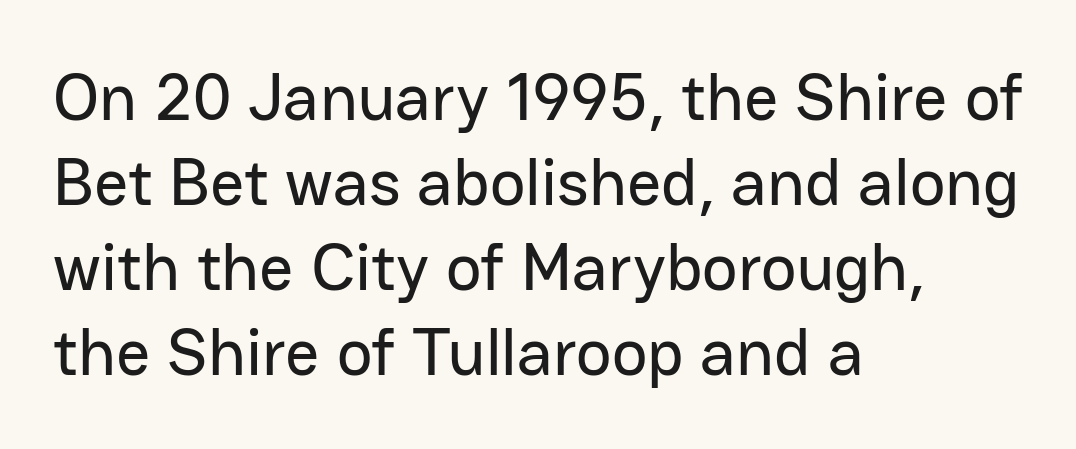
The image shows 67 px sans-serif type, upright; set left-aligned, normal line spacing (1.27x), normal letter spacing, not underlined; low stroke contrast and a medium x-height.
